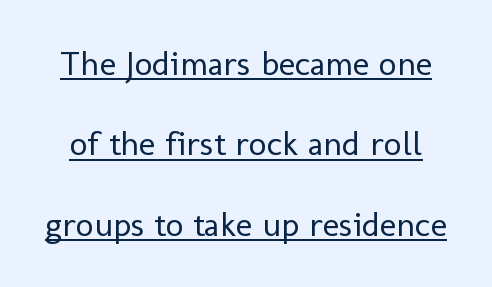
{"serif": "no", "italic": "no", "bold": "no", "weight": "regular", "width": "normal", "stroke_contrast": "low", "x_height": "medium", "monospaced": "no", "underline": "yes", "line_spacing": "loose", "line_spacing_ratio": 2.3, "letter_spacing": "normal", "letter_spacing_em": 0.0, "glyph_px": 35}
